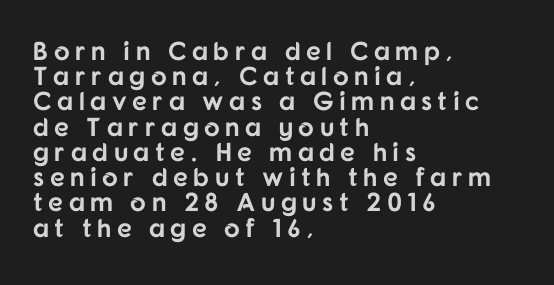
{"italic": "no", "bold": "yes", "underline": "no", "align": "left", "line_spacing": "tight", "line_spacing_ratio": 0.97, "letter_spacing": "wide", "letter_spacing_em": 0.21, "glyph_px": 26}
